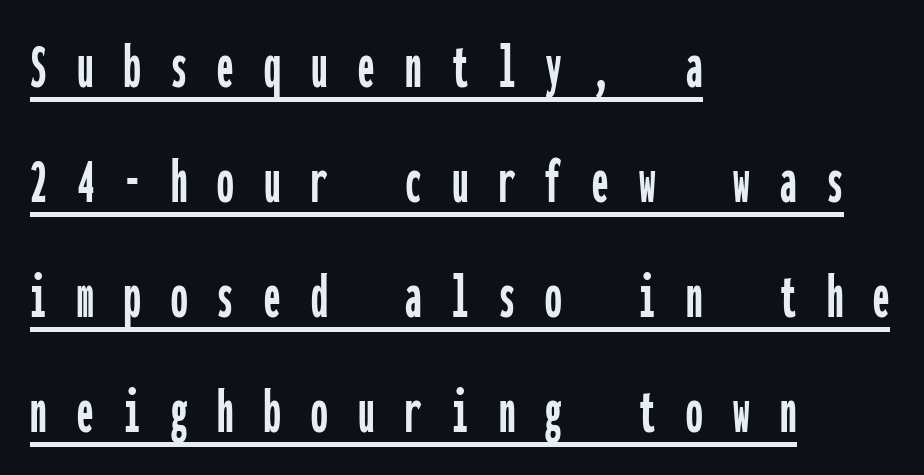
Q: Is the text italic (slanted)? A: No, it is upright.
Q: Is the typeface a serif or a sans-serif typeface? A: Sans-serif.
Q: Is the text underlined? A: Yes.
Q: How is the paragraph aligned? A: Left-aligned.
Q: Is the spacing between letters normal or unusually wide? A: Unusually wide.
Q: Width (condensed, normal, or wide)? A: Condensed.
Q: Stroke contrast? A: Low.
Q: x-height? A: Medium.
Q: Monospaced? A: Yes.
